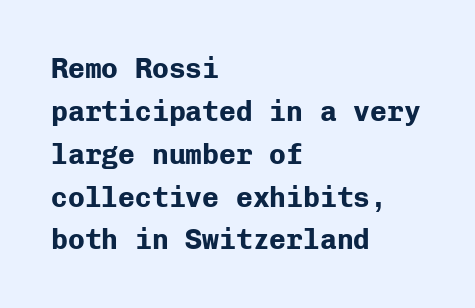
{"serif": "no", "italic": "no", "bold": "yes", "weight": "bold", "width": "normal", "stroke_contrast": "low", "x_height": "medium", "monospaced": "yes", "underline": "no", "align": "left", "line_spacing": "normal", "line_spacing_ratio": 1.53, "letter_spacing": "normal", "letter_spacing_em": 0.0, "glyph_px": 28}
